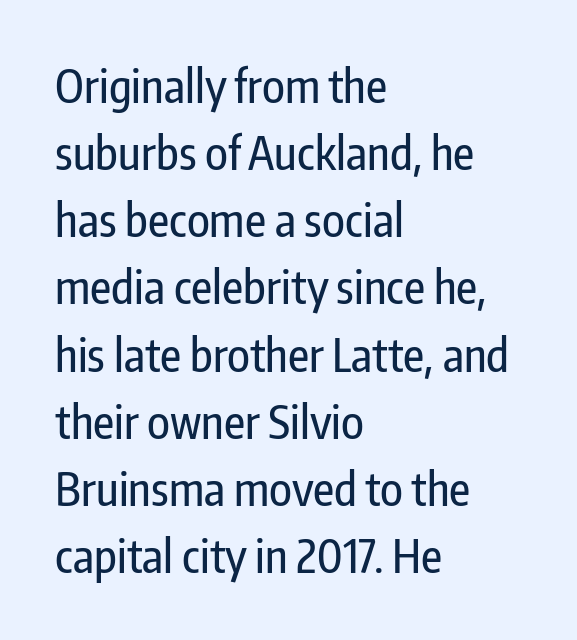
The image shows 46 px condensed sans-serif type, upright; set left-aligned, normal line spacing (1.46x), normal letter spacing, not underlined; low stroke contrast and a medium x-height.
